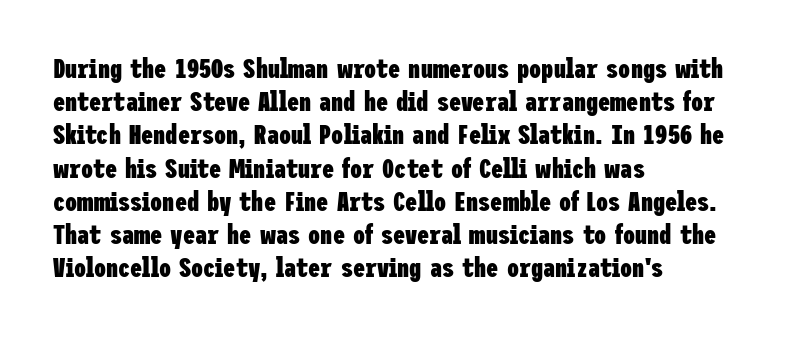
{"italic": "no", "bold": "yes", "underline": "no", "align": "left", "line_spacing_ratio": 1.23, "letter_spacing": "normal", "letter_spacing_em": 0.0, "glyph_px": 27}
